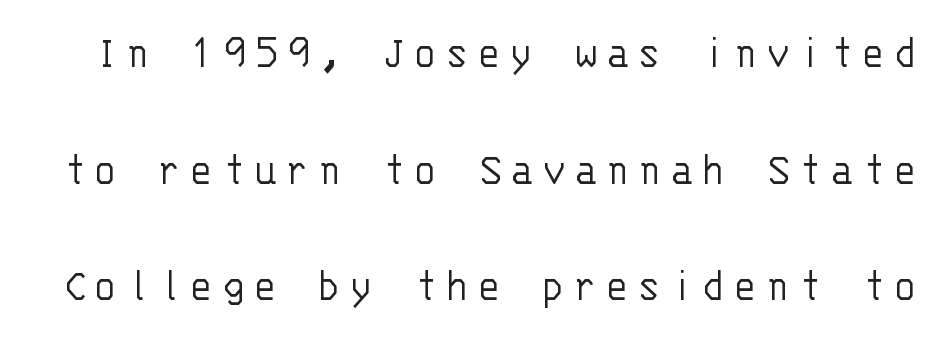
The face used here is monospaced, like something from a code editor. The rendering uses a large line-height, opening up the rows. This sample uses a sans-serif face. The words here are not underlined. If you drew a line through each stem, it would be perfectly vertical.
